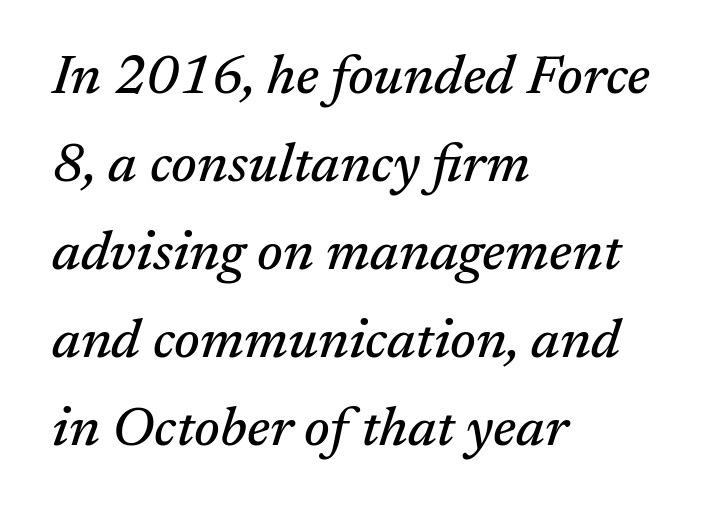
Anything drawn beneath the words? Only blank space. Here the designer chose a conventional face with non-uniform glyph widths. The designer left line spacing at the default. This rendering employs a face with finishing strokes, i.e., a serif.
